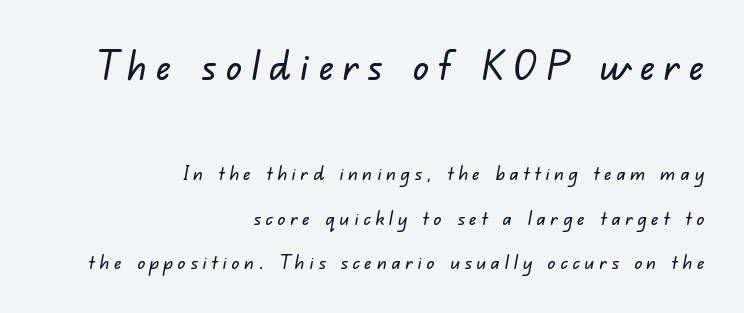
The image shows 40 px sans-serif type; set right-aligned, loose line spacing (2.21x), unusually wide letter spacing (+0.23 em), not underlined; the first (top) block is 2.0x larger; low stroke contrast and a small x-height.
